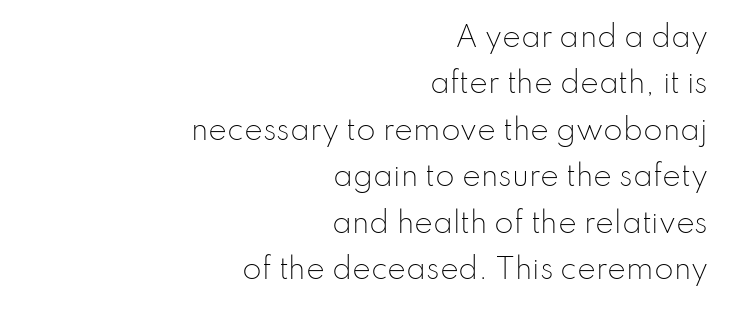
Q: Is the text bold? A: No.
Q: Is the text italic (slanted)? A: No, it is upright.
Q: Is the typeface a serif or a sans-serif typeface? A: Sans-serif.
Q: Is the text underlined? A: No.
Q: How is the paragraph aligned? A: Right-aligned.
Q: Is the spacing between letters normal or unusually wide? A: Normal.
Q: Is the spacing between lines tight, normal or loose? A: Normal.
Q: Width (condensed, normal, or wide)? A: Normal.
Q: Stroke contrast? A: Low.
Q: x-height? A: Small.
Q: Monospaced? A: No.
